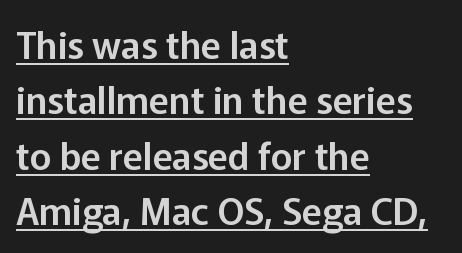
The image shows 37 px sans-serif type, upright; set left-aligned, normal line spacing (1.5x), normal letter spacing, underlined; low stroke contrast and a medium x-height.
